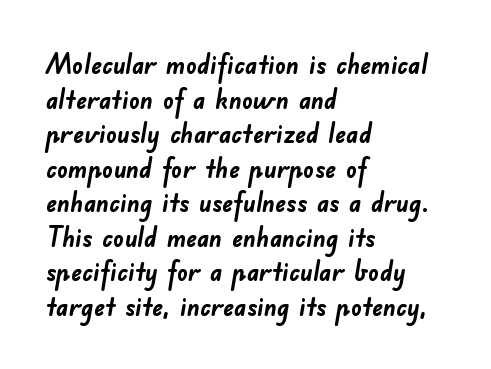
Q: Is the text bold? A: Yes.
Q: Is the text underlined? A: No.
Q: How is the paragraph aligned? A: Left-aligned.
Q: Is the spacing between letters normal or unusually wide? A: Normal.
Q: Is the spacing between lines tight, normal or loose? A: Normal.
